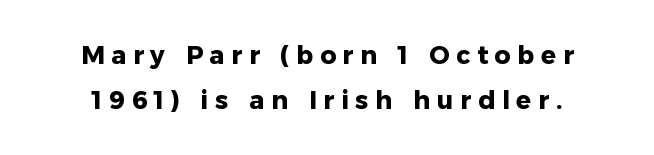
Characters remain perfectly vertical along every line. Glyph-to-glyph distance is far greater than everyday printed text. Compared with an ordinary text face, these strokes are far heavier — a full bold. Only glyphs here, with clear space below each row.
